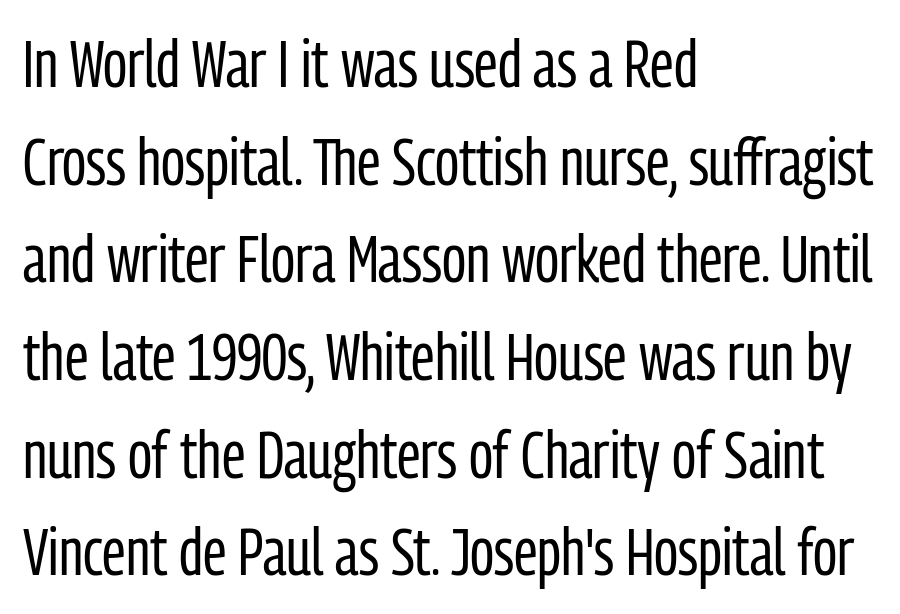
The passage shown is typeset with a sans-serif family. The string is rendered with underlining switched off. Upright lettering throughout. Is the letter spacing exaggerated? No — it looks like the ordinary default.
